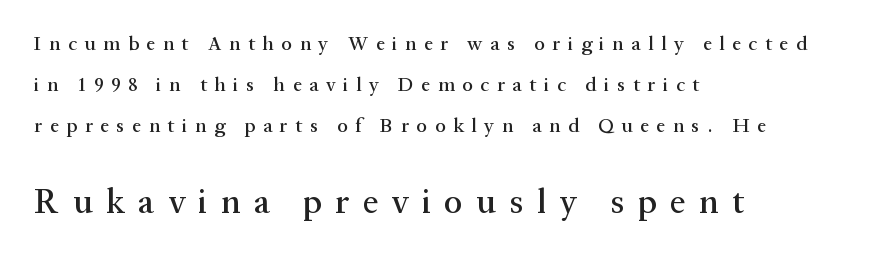
The image shows 35 px serif type, upright; set left-aligned, loose line spacing (2.06x), unusually wide letter spacing (+0.38 em), not underlined; the second (bottom) block is 1.75x larger; medium stroke contrast and a medium x-height.
